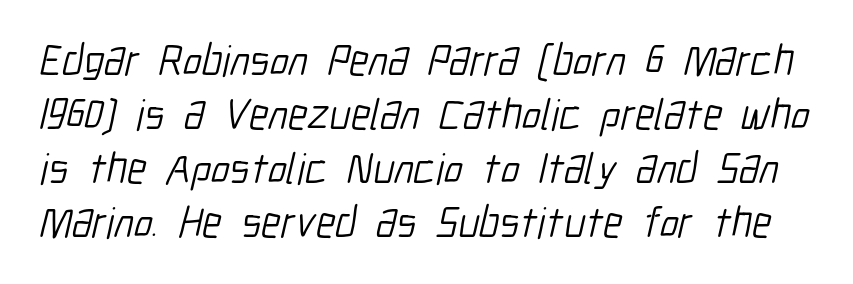
Q: Is the text bold? A: No.
Q: Is the typeface a serif or a sans-serif typeface? A: Sans-serif.
Q: Is the text underlined? A: No.
Q: Is the spacing between letters normal or unusually wide? A: Normal.
Q: Width (condensed, normal, or wide)? A: Condensed.
Q: Stroke contrast? A: Low.
Q: x-height? A: Medium.
Q: Monospaced? A: No.
